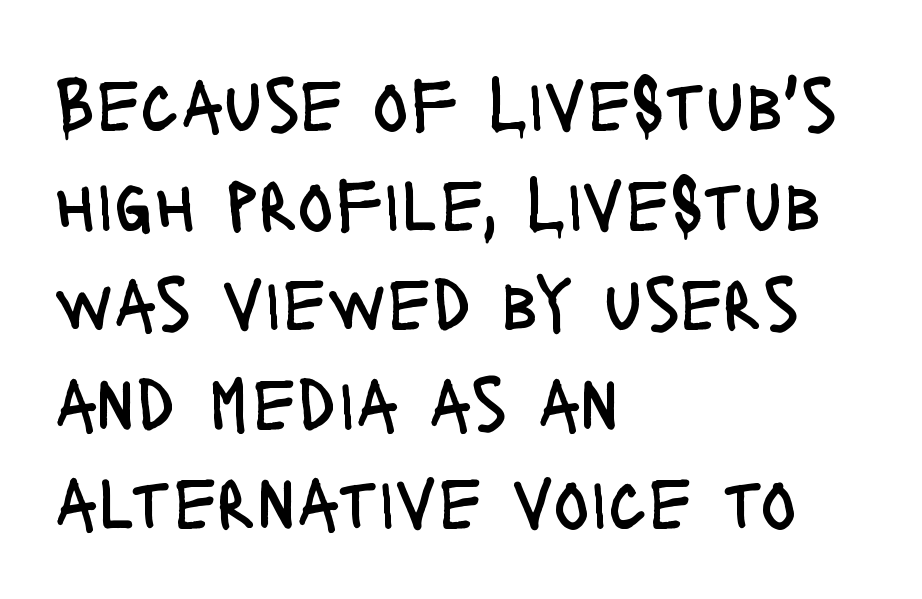
Each line starts at the same left margin while the right side varies. Does the lettering tilt? It doesn't — this is upright. This sample keeps an unexceptional amount of space between lines. Caption: standard tracking, unaltered.
